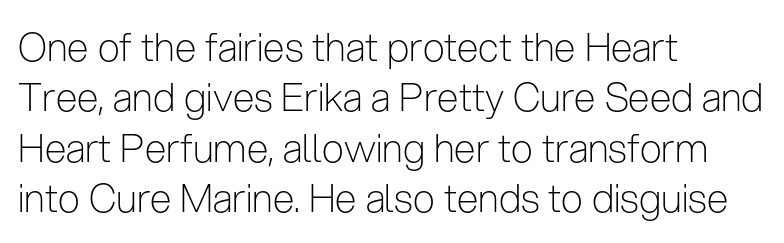
Q: Is the text bold? A: No.
Q: Is the text italic (slanted)? A: No, it is upright.
Q: Is the typeface a serif or a sans-serif typeface? A: Sans-serif.
Q: Is the text underlined? A: No.
Q: How is the paragraph aligned? A: Left-aligned.
Q: Is the spacing between letters normal or unusually wide? A: Normal.
Q: Is the spacing between lines tight, normal or loose? A: Normal.
Q: Width (condensed, normal, or wide)? A: Condensed.
Q: Stroke contrast? A: Low.
Q: x-height? A: Medium.
Q: Monospaced? A: No.
